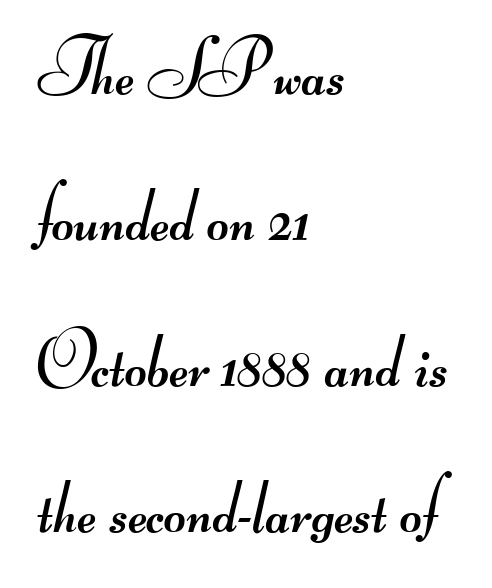
{"serif": "no", "bold": "no", "weight": "regular", "width": "wide", "stroke_contrast": "medium", "monospaced": "no", "underline": "no", "align": "left", "line_spacing": "loose", "line_spacing_ratio": 1.92, "letter_spacing": "normal", "letter_spacing_em": 0.0, "glyph_px": 76}
